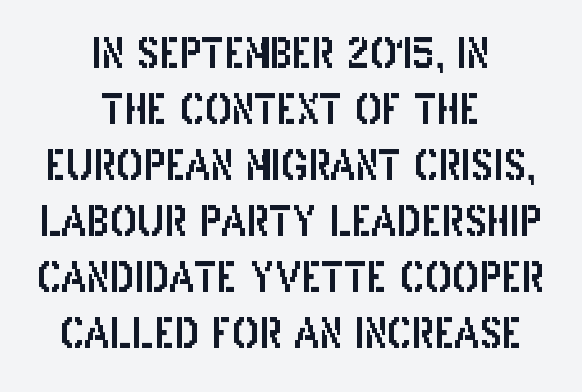
The image shows 40 px condensed sans-serif type, upright; set centered, normal line spacing (1.4x), normal letter spacing, not underlined; low stroke contrast and a large x-height.
